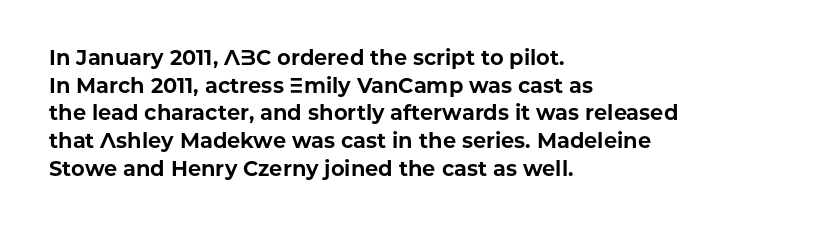
It's the straight-up-and-down kind of type. The words here are not underlined. Summary of vertical rhythm: regular, with standard interline spacing. Alignment: flush left. The rendering keeps characters at their native spacing.
